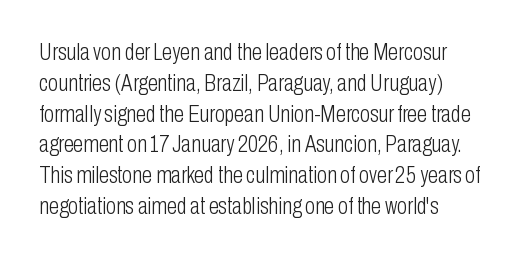
The image shows 23 px text type, upright; set normal line spacing (1.34x), normal letter spacing, not underlined.
